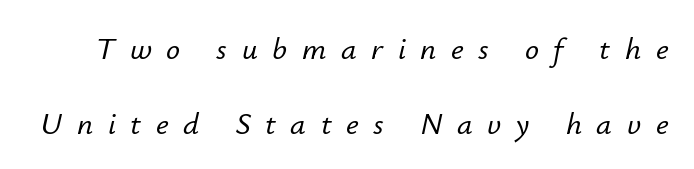
{"italic": "yes", "lean": "right", "slant_degrees": 12, "width": "normal", "stroke_contrast": "low", "x_height": "small", "monospaced": "no", "underline": "no", "line_spacing": "loose", "line_spacing_ratio": 2.41, "letter_spacing": "wide", "letter_spacing_em": 0.47, "glyph_px": 31}
